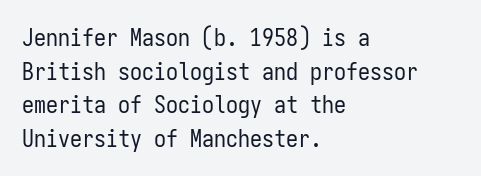
Does the copy run flush right? No — it runs flush left. Does extra space separate the letters? No, they use regular spacing. The letters look calm and open, with moderate or lighter stems. Beneath every word, the page is bare. Normally led — the rows are evenly, conventionally spaced.
